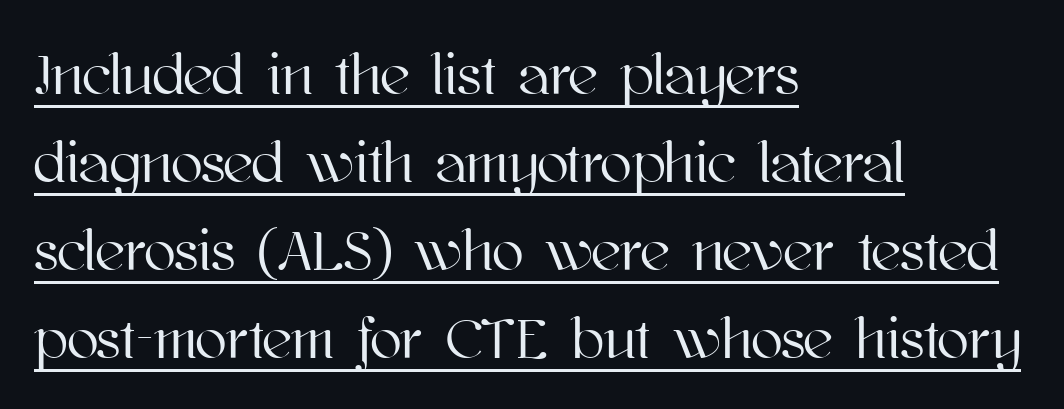
The image shows 58 px text type, upright; set left-aligned, normal line spacing (1.52x), normal letter spacing, underlined; high stroke contrast and a medium x-height.
